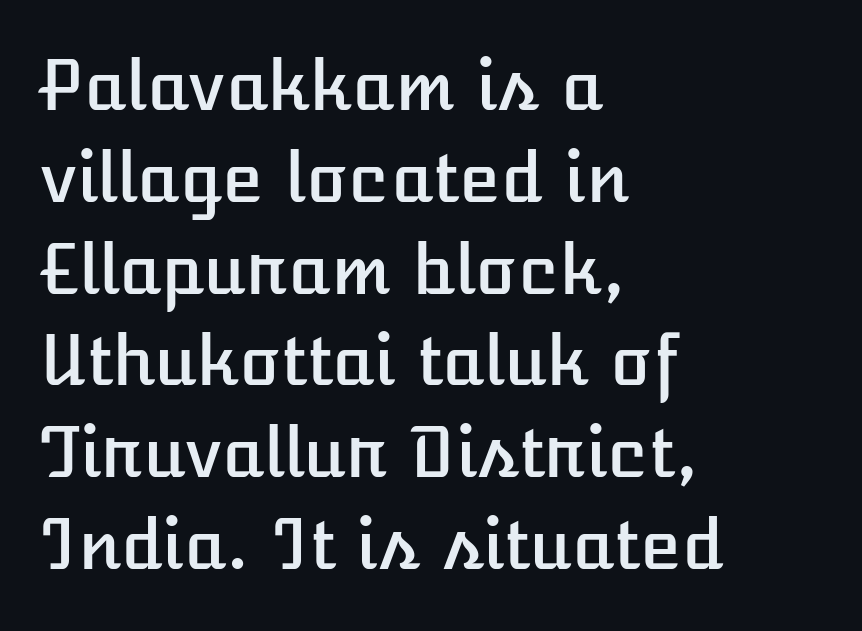
Q: Is the text italic (slanted)? A: No, it is upright.
Q: Is the text underlined? A: No.
Q: How is the paragraph aligned? A: Left-aligned.
Q: Is the spacing between letters normal or unusually wide? A: Normal.
Q: Is the spacing between lines tight, normal or loose? A: Normal.
Q: Width (condensed, normal, or wide)? A: Normal.
Q: Stroke contrast? A: Low.
Q: x-height? A: Medium.
Q: Monospaced? A: No.
